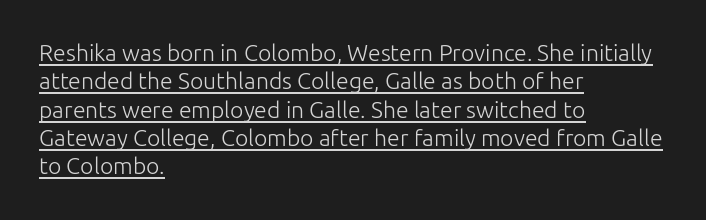
Has an underline been added? It has. Does extra space separate the letters? No, they use regular spacing. Rendered with straight, roman letterforms. Is the type heavy? It reads as light-to-regular instead. Where is the straight margin? On the left.
